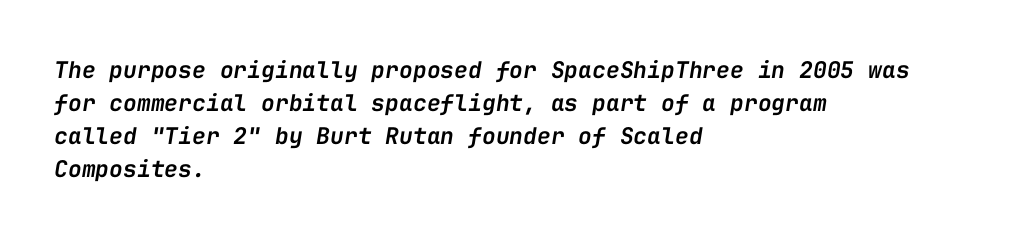
The passage shown leans; its letterforms are oblique. In terms of letterspacing, this is plain default setting. The area under the type is left untouched. Which margin do the lines hug? The left one — the right edge is uneven. The leading is moderate, giving the passage an even texture.
